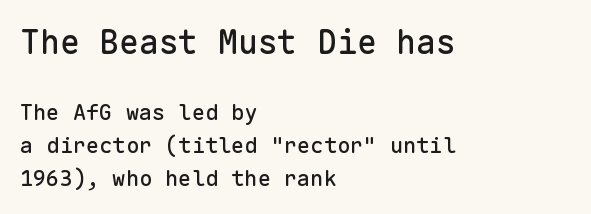
The image shows 33 px sans-serif type, upright, monospaced; set left-aligned, normal line spacing (1.52x), normal letter spacing, not underlined; the first (top) block is 1.5x larger; low stroke contrast and a medium x-height.
